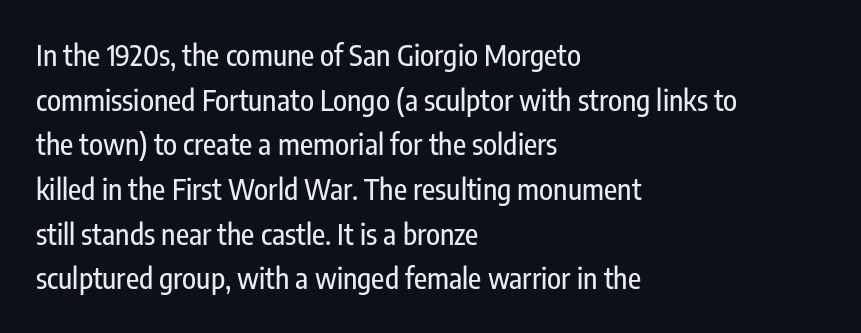
Q: Is the text italic (slanted)? A: No, it is upright.
Q: Is the typeface a serif or a sans-serif typeface? A: Sans-serif.
Q: Is the text underlined? A: No.
Q: How is the paragraph aligned? A: Left-aligned.
Q: Is the spacing between letters normal or unusually wide? A: Normal.
Q: Is the spacing between lines tight, normal or loose? A: Normal.
Q: Width (condensed, normal, or wide)? A: Condensed.
Q: Stroke contrast? A: Low.
Q: x-height? A: Medium.
Q: Monospaced? A: No.
